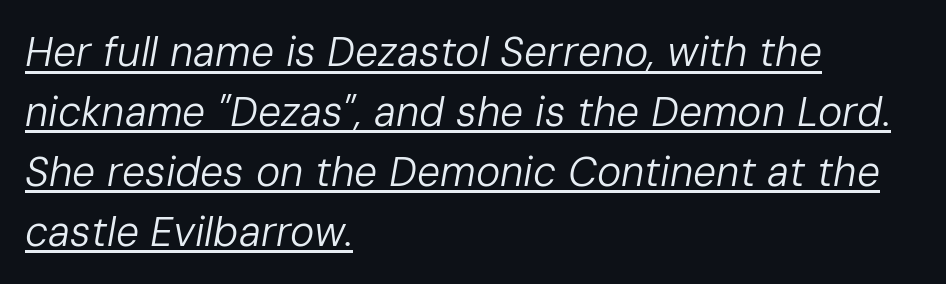
{"italic": "yes", "lean": "right", "slant_degrees": 10, "bold": "no", "weight": "regular", "width": "normal", "stroke_contrast": "low", "x_height": "medium", "monospaced": "no", "underline": "yes", "align": "left", "line_spacing": "normal", "line_spacing_ratio": 1.46, "letter_spacing": "normal", "letter_spacing_em": 0.0, "glyph_px": 41}
